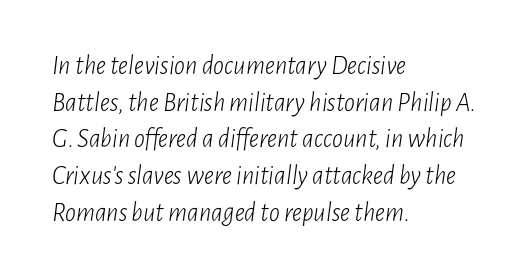
Short note: letters normally spaced. Casual observation: everything's shoved over to the left. A bare baseline throughout the passage. Stem width sits at or under what a default text font uses. An italicized treatment has been applied to the whole sample.
